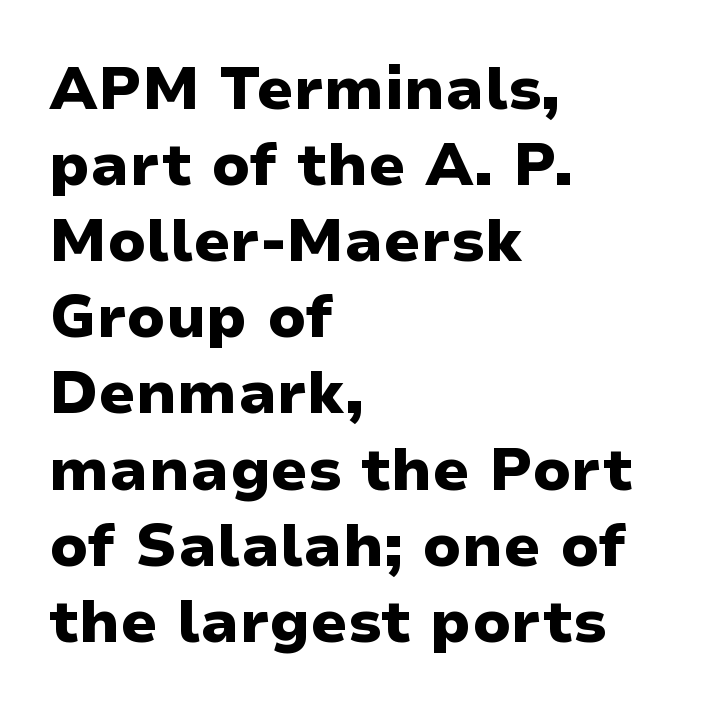
Evenly set lines give the paragraph a standard silhouette. The letters advance in unequal steps, a hallmark of proportional type. Words float on clear page, feet unadorned. Style check: upright. Chunky letters — that's bold for sure. These lines stack with their left ends in a neat column.
